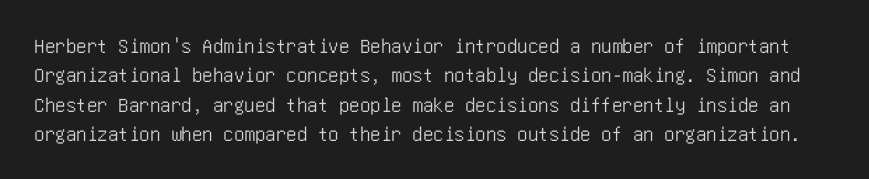
{"italic": "no", "underline": "no", "line_spacing": "normal", "line_spacing_ratio": 1.4, "letter_spacing": "normal", "letter_spacing_em": 0.0, "glyph_px": 21}
